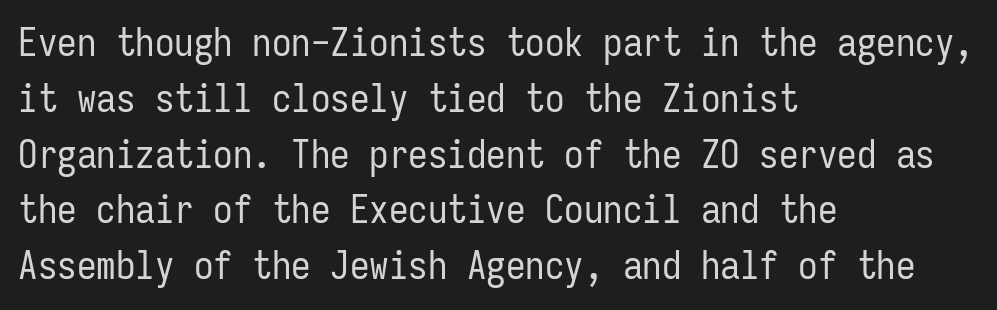
The image shows 39 px regular-weight, condensed sans-serif type, upright, monospaced; set left-aligned, normal line spacing (1.43x), normal letter spacing, not underlined; low stroke contrast and a medium x-height.
